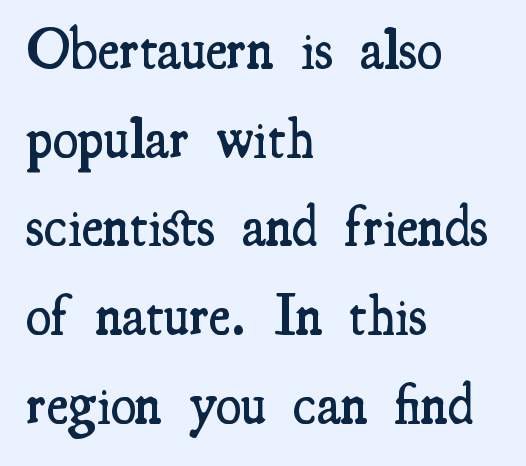
{"serif": "yes", "italic": "no", "bold": "semi", "weight": "semibold", "width": "condensed", "stroke_contrast": "medium", "x_height": "small", "monospaced": "no", "underline": "no", "align": "left", "line_spacing": "normal", "line_spacing_ratio": 1.53, "letter_spacing": "normal", "letter_spacing_em": 0.0, "glyph_px": 58}
